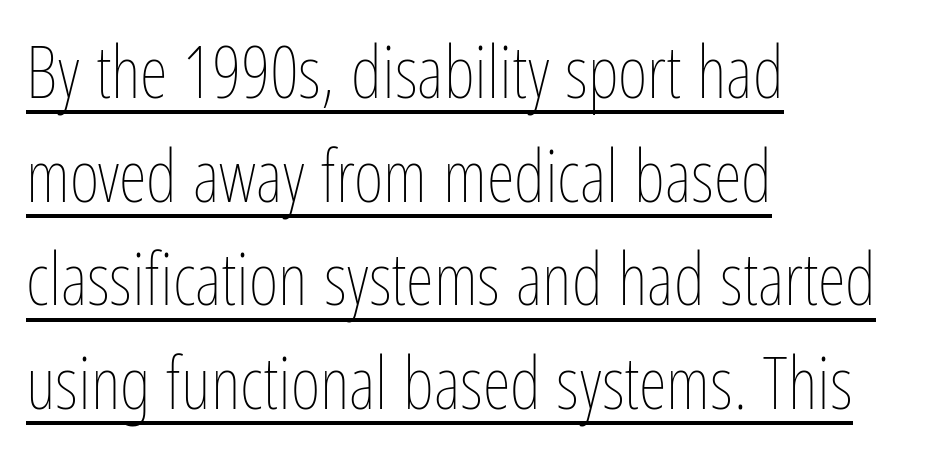
These glyphs show unthickened strokes, regular width or finer. The letters advance in unequal steps, a hallmark of proportional type. Horizontal bands of white between lines are of average thickness. The type is set solid horizontally, with unmodified tracking. Caption: multi-line text, flush left, ragged right.
